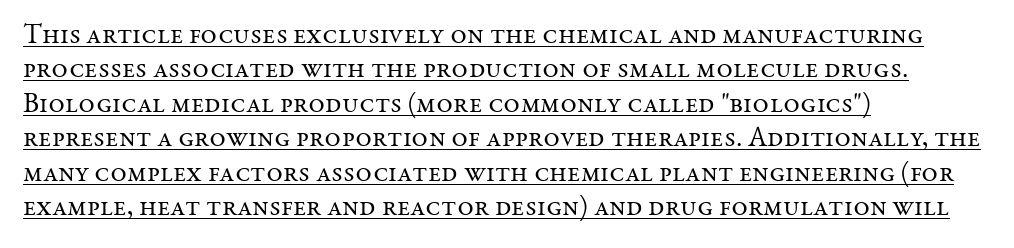
Q: Is the text bold? A: No.
Q: Is the text italic (slanted)? A: No, it is upright.
Q: Is the typeface a serif or a sans-serif typeface? A: Serif.
Q: Is the text underlined? A: Yes.
Q: How is the paragraph aligned? A: Left-aligned.
Q: Is the spacing between letters normal or unusually wide? A: Normal.
Q: Width (condensed, normal, or wide)? A: Normal.
Q: Stroke contrast? A: Medium.
Q: x-height? A: Medium.
Q: Monospaced? A: No.
